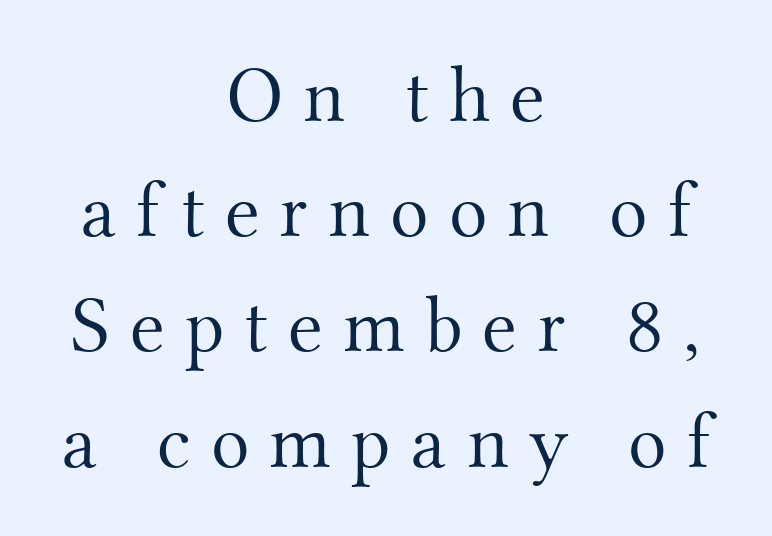
{"serif": "yes", "italic": "no", "bold": "no", "weight": "light", "width": "normal", "stroke_contrast": "medium", "x_height": "small", "monospaced": "no", "underline": "no", "align": "center", "line_spacing": "normal", "line_spacing_ratio": 1.44, "letter_spacing": "wide", "letter_spacing_em": 0.25, "glyph_px": 80}
